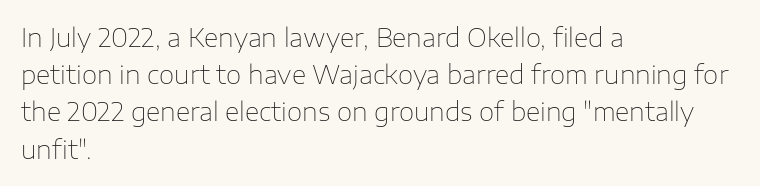
Q: Is the text bold? A: No.
Q: Is the text italic (slanted)? A: No, it is upright.
Q: Is the text underlined? A: No.
Q: How is the paragraph aligned? A: Left-aligned.
Q: Is the spacing between letters normal or unusually wide? A: Normal.
Q: Is the spacing between lines tight, normal or loose? A: Normal.
